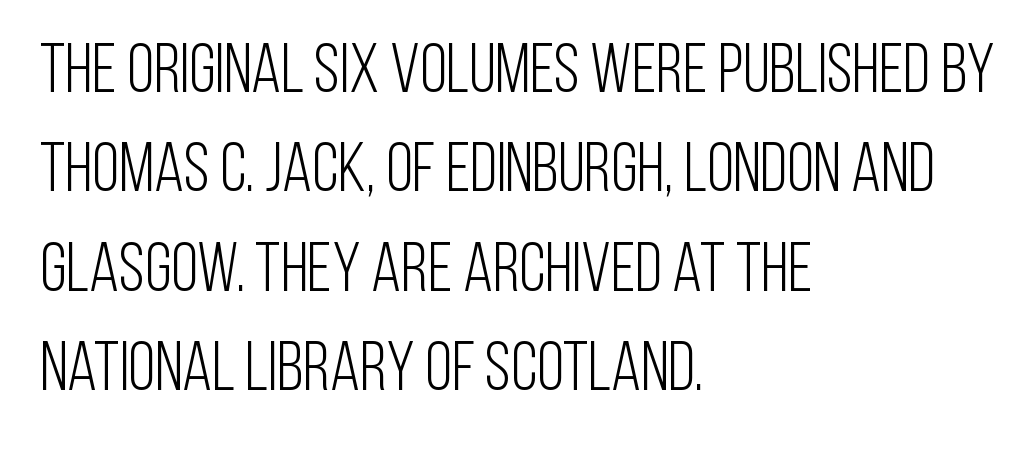
The image shows 69 px light, condensed sans-serif type, upright; set left-aligned, normal line spacing (1.44x), normal letter spacing, not underlined; low stroke contrast and a large x-height.
